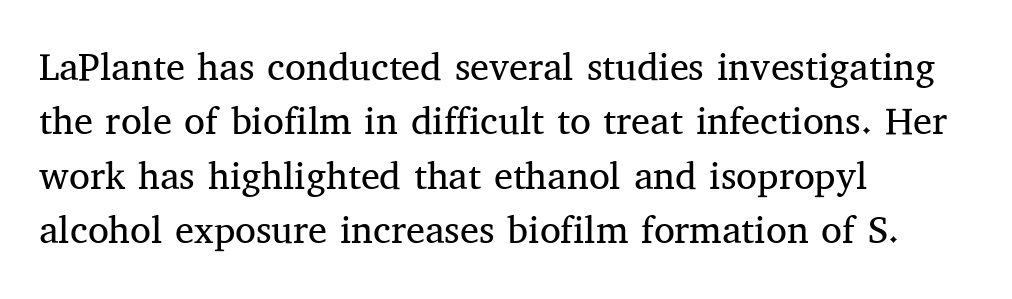
Q: Is the text bold? A: No.
Q: Is the text italic (slanted)? A: No, it is upright.
Q: Is the typeface a serif or a sans-serif typeface? A: Serif.
Q: Is the text underlined? A: No.
Q: How is the paragraph aligned? A: Left-aligned.
Q: Is the spacing between letters normal or unusually wide? A: Normal.
Q: Is the spacing between lines tight, normal or loose? A: Normal.
Q: Width (condensed, normal, or wide)? A: Normal.
Q: Stroke contrast? A: Medium.
Q: x-height? A: Medium.
Q: Monospaced? A: No.
